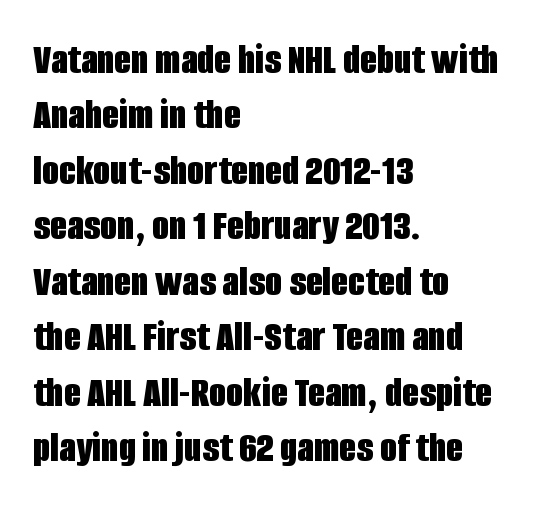
Short note: letters normally spaced. Regarding serifs, this sample does without them. Bold? Absolutely — the strokes are thick and heavy. The ragged edge is on the right, which tells us the setting is flush left.
